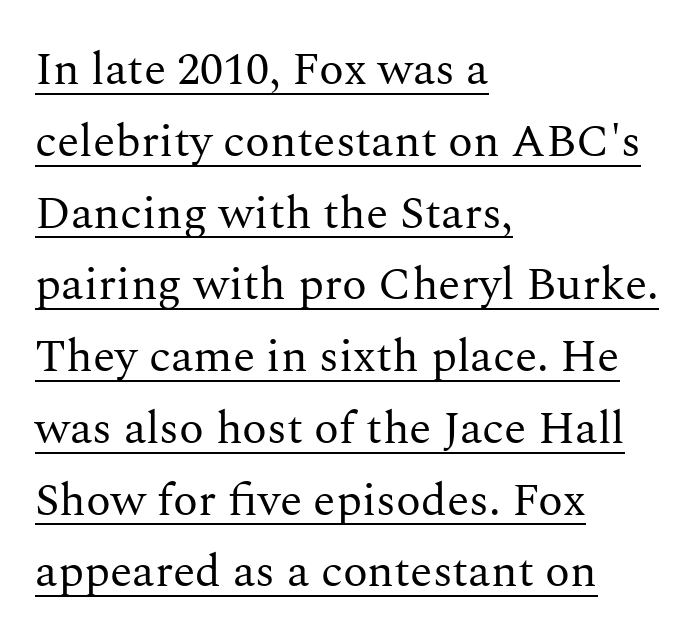
Q: Is the text bold? A: No.
Q: Is the text italic (slanted)? A: No, it is upright.
Q: Is the typeface a serif or a sans-serif typeface? A: Serif.
Q: Is the text underlined? A: Yes.
Q: How is the paragraph aligned? A: Left-aligned.
Q: Is the spacing between letters normal or unusually wide? A: Normal.
Q: Is the spacing between lines tight, normal or loose? A: Normal.
Q: Width (condensed, normal, or wide)? A: Normal.
Q: Stroke contrast? A: Medium.
Q: x-height? A: Medium.
Q: Monospaced? A: No.
